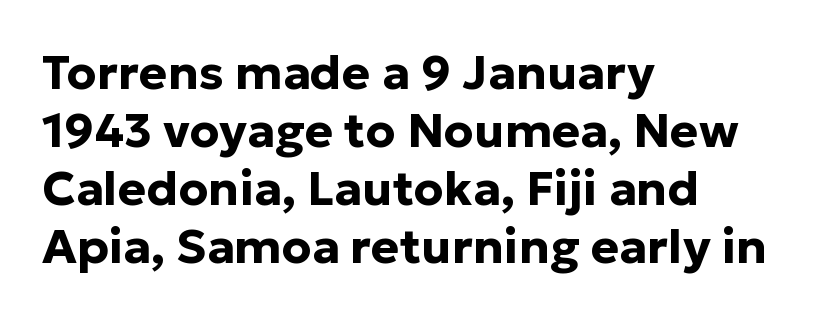
The image shows 48 px bold sans-serif type, upright; set left-aligned, line spacing 1.21x, normal letter spacing, not underlined; low stroke contrast and a medium x-height.
